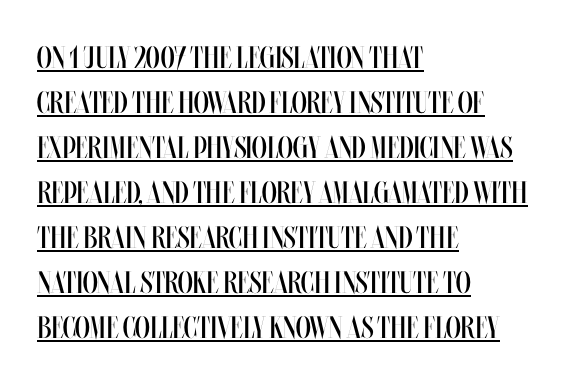
Q: Is the text bold? A: No.
Q: Is the text italic (slanted)? A: No, it is upright.
Q: Is the text underlined? A: Yes.
Q: How is the paragraph aligned? A: Left-aligned.
Q: Is the spacing between letters normal or unusually wide? A: Normal.
Q: Is the spacing between lines tight, normal or loose? A: Normal.
Q: Width (condensed, normal, or wide)? A: Condensed.
Q: Stroke contrast? A: Medium.
Q: x-height? A: Large.
Q: Monospaced? A: No.
